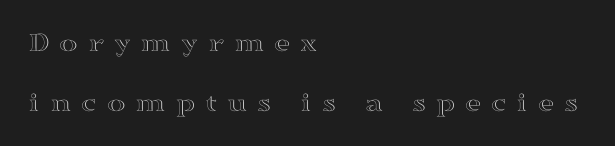
Q: Is the text italic (slanted)? A: No, it is upright.
Q: Is the text underlined? A: No.
Q: How is the paragraph aligned? A: Left-aligned.
Q: Is the spacing between letters normal or unusually wide? A: Unusually wide.
Q: Is the spacing between lines tight, normal or loose? A: Loose.
Q: Width (condensed, normal, or wide)? A: Wide.
Q: x-height? A: Medium.
Q: Monospaced? A: No.
